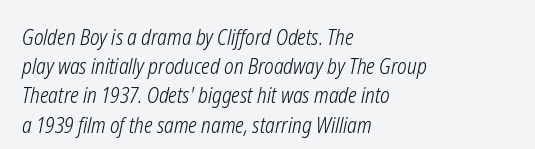
The image shows 21 px text type, italic (leaning right); set left-aligned, normal line spacing (1.39x), normal letter spacing, not underlined.
